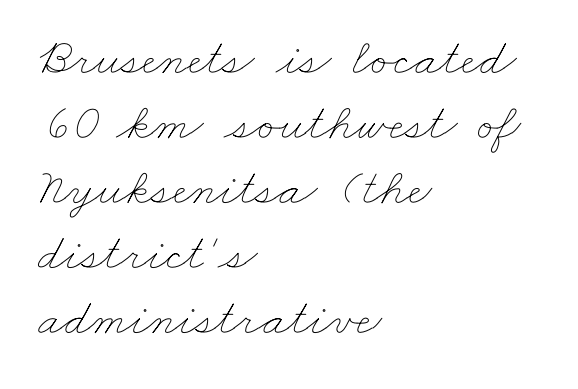
Q: Is the text bold? A: No.
Q: Is the text underlined? A: No.
Q: How is the paragraph aligned? A: Left-aligned.
Q: Is the spacing between letters normal or unusually wide? A: Normal.
Q: Is the spacing between lines tight, normal or loose? A: Normal.
Q: Width (condensed, normal, or wide)? A: Wide.
Q: Stroke contrast? A: Low.
Q: x-height? A: Small.
Q: Monospaced? A: No.
